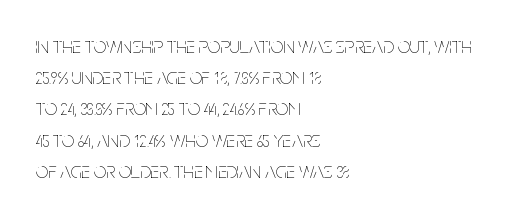
Every row of glyphs begins at an identical x-position on the left. The typesetting does not lean heavy: it is not bold. One glance says typical: line gaps are just what's usual. Underlining? Definitely not there.
